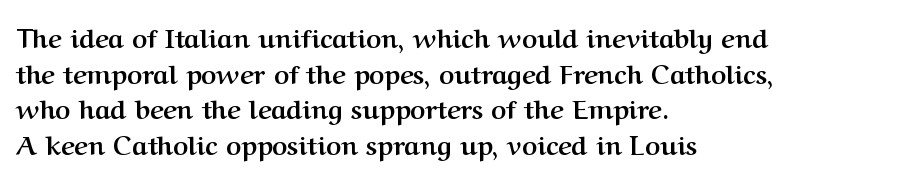
Q: Is the text bold? A: Yes.
Q: Is the text italic (slanted)? A: No, it is upright.
Q: Is the text underlined? A: No.
Q: How is the paragraph aligned? A: Left-aligned.
Q: Is the spacing between letters normal or unusually wide? A: Normal.
Q: Is the spacing between lines tight, normal or loose? A: Normal.
